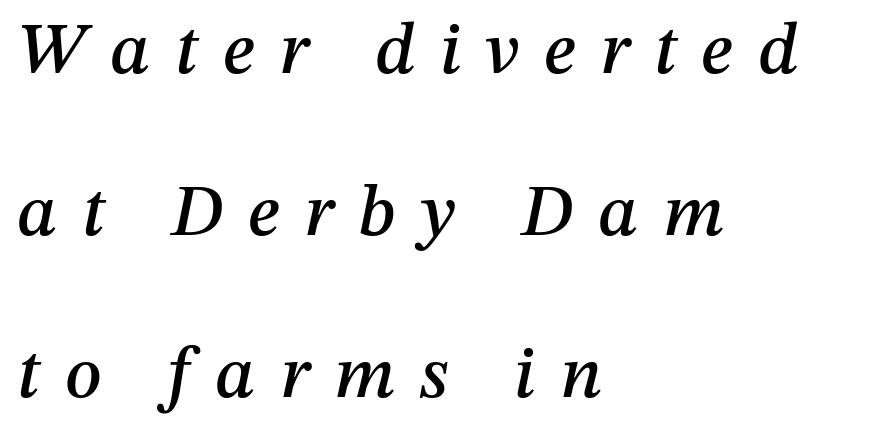
The passage shown has open, widely tracked lettering throughout. One-word summary of the alignment: left. You could not count columns in this text — the font is proportionally spaced. Style check: oblique. Quick note: underline off.
